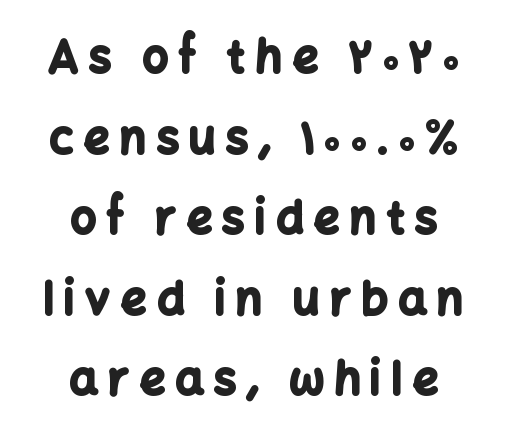
The image shows 45 px bold sans-serif type, upright; set centered, line spacing 1.79x, unusually wide letter spacing (+0.23 em), not underlined; low stroke contrast and a medium x-height.
